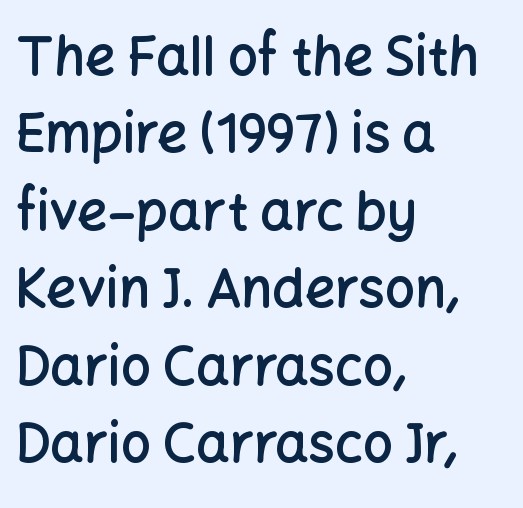
Q: Is the text bold? A: Semi-bold.
Q: Is the text italic (slanted)? A: No, it is upright.
Q: Is the typeface a serif or a sans-serif typeface? A: Sans-serif.
Q: Is the text underlined? A: No.
Q: How is the paragraph aligned? A: Left-aligned.
Q: Is the spacing between letters normal or unusually wide? A: Normal.
Q: Is the spacing between lines tight, normal or loose? A: Normal.
Q: Width (condensed, normal, or wide)? A: Normal.
Q: Stroke contrast? A: Low.
Q: x-height? A: Medium.
Q: Monospaced? A: No.
